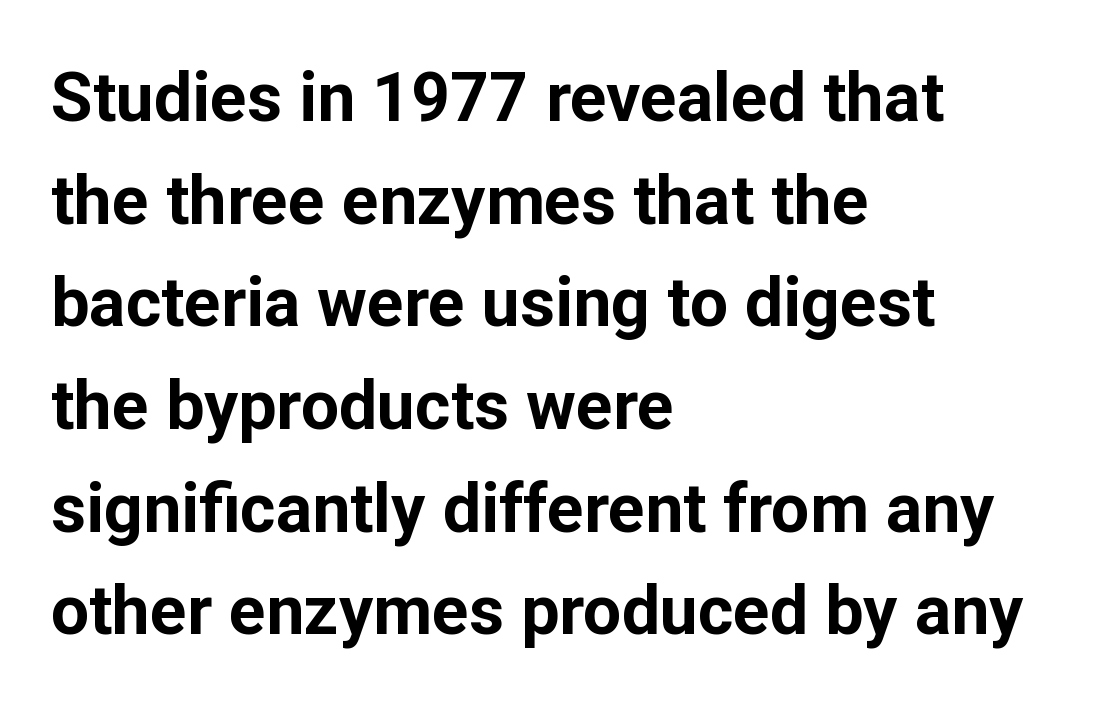
{"serif": "no", "italic": "no", "bold": "yes", "weight": "bold", "width": "normal", "stroke_contrast": "low", "x_height": "medium", "monospaced": "no", "underline": "no", "align": "left", "line_spacing": "normal", "line_spacing_ratio": 1.51, "letter_spacing": "normal", "letter_spacing_em": 0.0, "glyph_px": 68}
